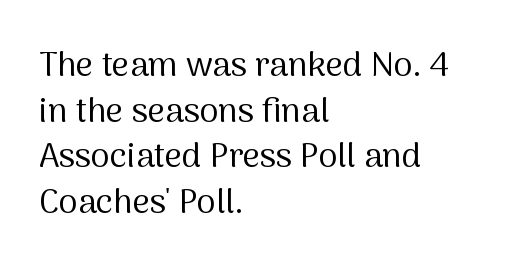
Spacing verdict: proportional, widths tailored to each character. Compared with a centered layout, this one pins lines to the left instead. The words here are not underlined. Posture: upright roman. Ink coverage per letter is moderate at most.
